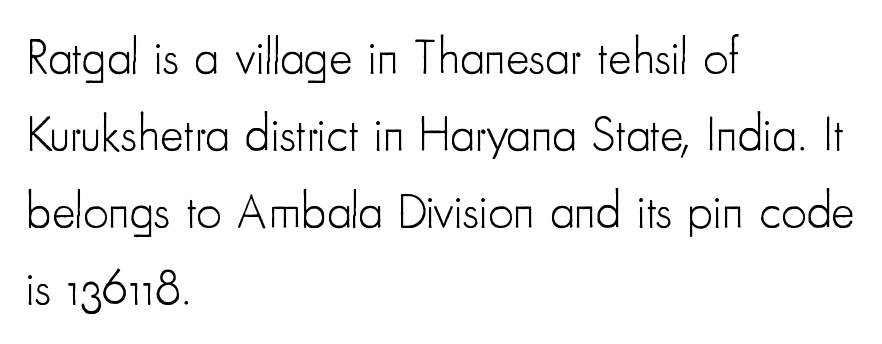
How are the letters spaced? Ordinarily, with no added tracking. The specimen omits any rule beneath the text block's lines. Here the designer chose a conventional face with non-uniform glyph widths. Nothing sits at the stroke ends, so this counts as sans-serif. Baseline-to-baseline distance is the conventional proportion of letter height.
